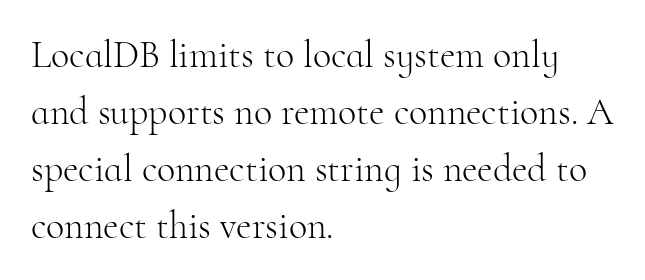
The image shows 38 px light serif type, upright; set left-aligned, normal line spacing (1.5x), normal letter spacing, not underlined; high stroke contrast and a small x-height.
